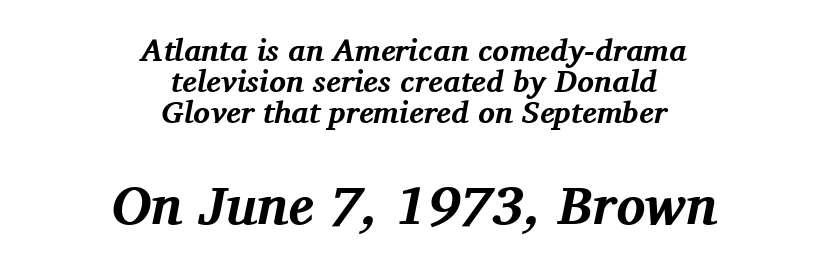
Q: Is the text bold? A: Yes.
Q: Is the text italic (slanted)? A: Yes, it leans right by about 11 degrees.
Q: Is the typeface a serif or a sans-serif typeface? A: Serif.
Q: Is the text underlined? A: No.
Q: How is the paragraph aligned? A: Centered.
Q: Is the spacing between letters normal or unusually wide? A: Normal.
Q: Is the spacing between lines tight, normal or loose? A: Tight.
Q: Which block of text is set in a larger size, the first (top) or the second (bottom)? A: The second (bottom) one.
Q: Width (condensed, normal, or wide)? A: Normal.
Q: Stroke contrast? A: Medium.
Q: x-height? A: Medium.
Q: Monospaced? A: No.
